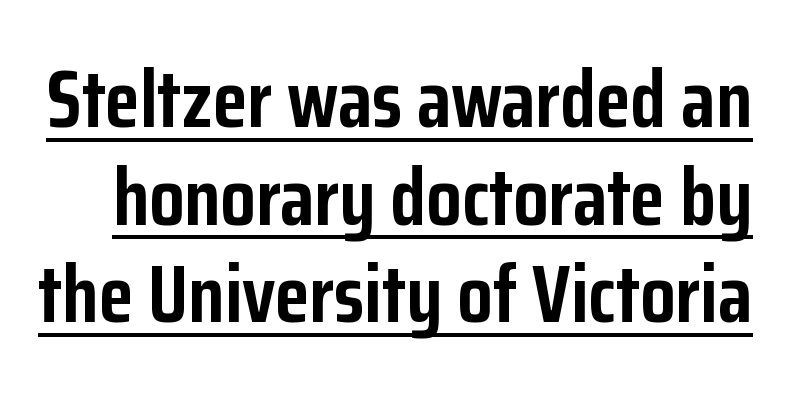
Q: Is the text bold? A: Yes.
Q: Is the text italic (slanted)? A: No, it is upright.
Q: Is the typeface a serif or a sans-serif typeface? A: Sans-serif.
Q: Is the text underlined? A: Yes.
Q: Is the spacing between letters normal or unusually wide? A: Normal.
Q: Width (condensed, normal, or wide)? A: Condensed.
Q: Stroke contrast? A: Low.
Q: x-height? A: Medium.
Q: Monospaced? A: No.
